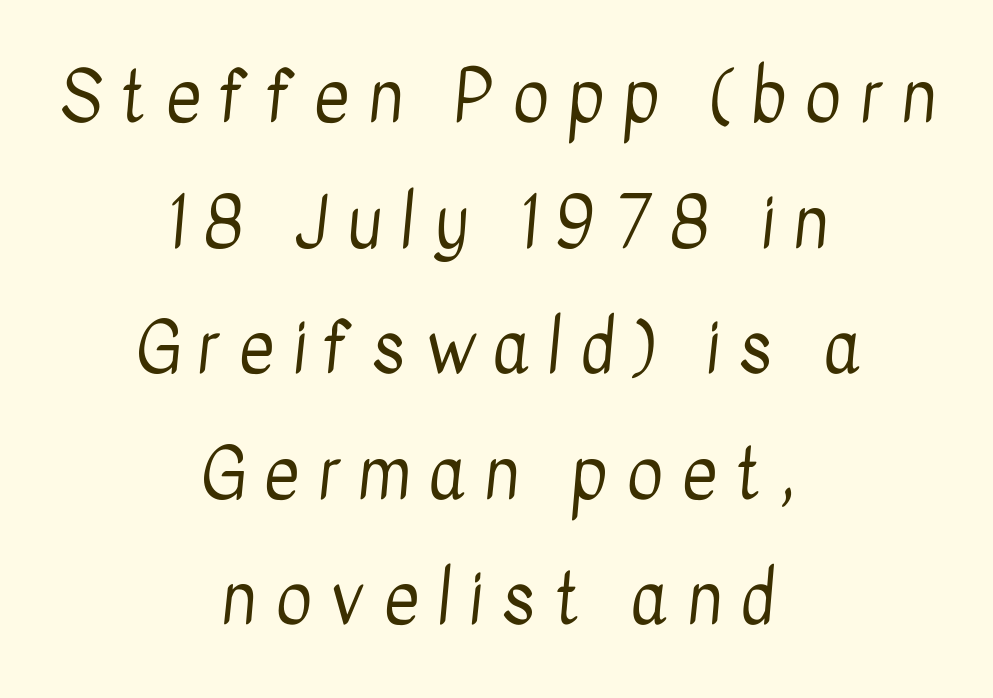
Q: Is the text bold? A: No.
Q: Is the typeface a serif or a sans-serif typeface? A: Sans-serif.
Q: Is the text underlined? A: No.
Q: How is the paragraph aligned? A: Centered.
Q: Is the spacing between letters normal or unusually wide? A: Unusually wide.
Q: Width (condensed, normal, or wide)? A: Condensed.
Q: Stroke contrast? A: Low.
Q: x-height? A: Medium.
Q: Monospaced? A: No.
